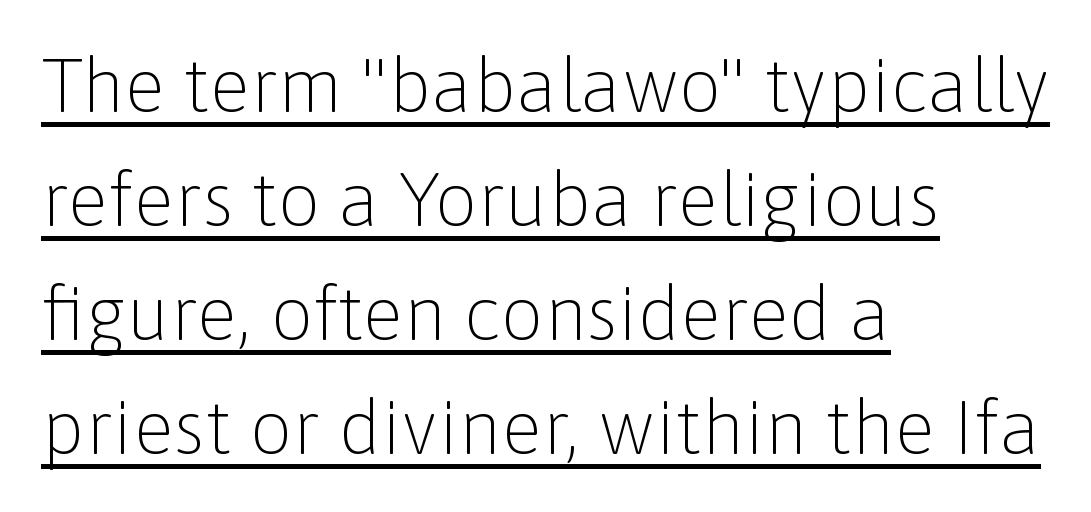
{"serif": "no", "italic": "no", "bold": "no", "weight": "light", "width": "normal", "stroke_contrast": "low", "x_height": "medium", "monospaced": "no", "underline": "yes", "align": "left", "line_spacing": "normal", "line_spacing_ratio": 1.5, "letter_spacing": "normal", "letter_spacing_em": 0.0, "glyph_px": 76}
